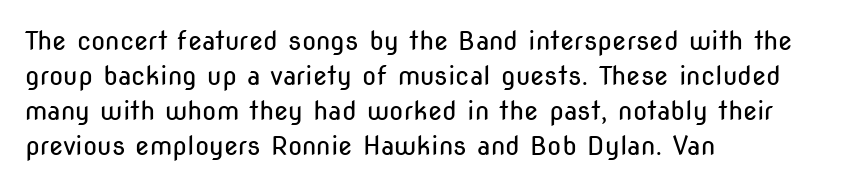
The strip under each line holds only bare page. Short note: letters normally spaced. The axis of the letterforms is exactly vertical. Line spacing here is normal. The rendering anchors every line to the left-hand side.
